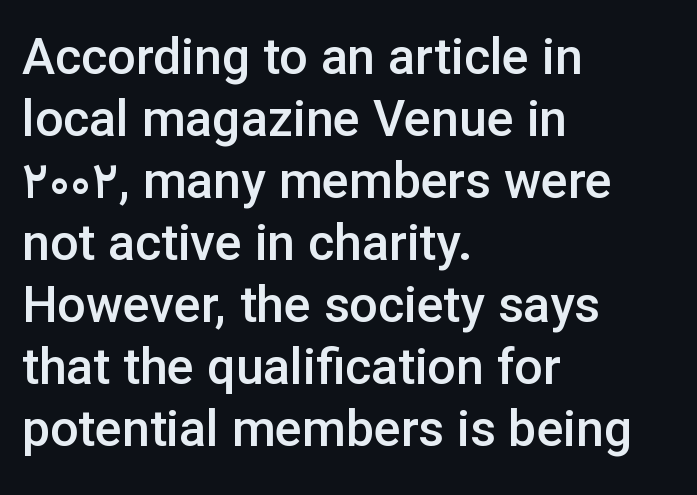
The image shows 50 px semibold sans-serif type, upright; set left-aligned, line spacing 1.24x, normal letter spacing, not underlined; low stroke contrast and a medium x-height.
